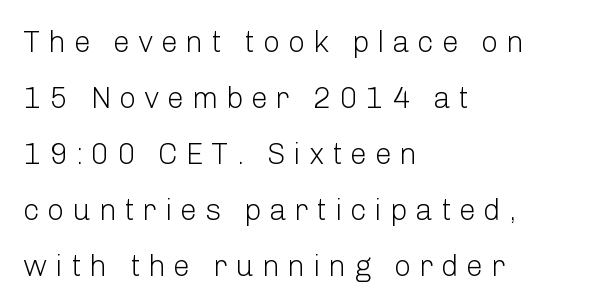
{"serif": "no", "italic": "no", "bold": "no", "weight": "light", "width": "normal", "stroke_contrast": "low", "x_height": "medium", "monospaced": "no", "underline": "no", "align": "left", "line_spacing_ratio": 1.87, "letter_spacing": "wide", "letter_spacing_em": 0.26, "glyph_px": 30}
